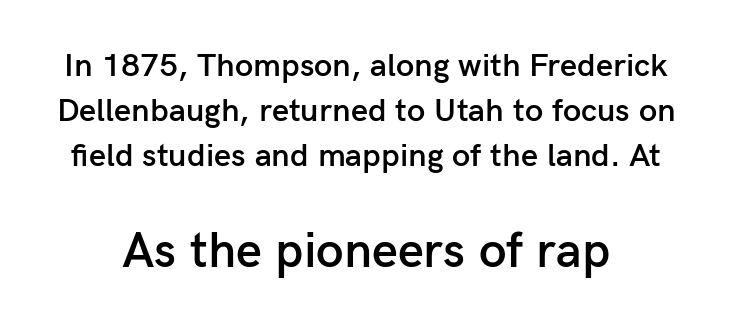
Q: Is the text bold? A: Semi-bold.
Q: Is the text italic (slanted)? A: No, it is upright.
Q: Is the typeface a serif or a sans-serif typeface? A: Sans-serif.
Q: Is the text underlined? A: No.
Q: Is the spacing between letters normal or unusually wide? A: Normal.
Q: Is the spacing between lines tight, normal or loose? A: Normal.
Q: Which block of text is set in a larger size, the first (top) or the second (bottom)? A: The second (bottom) one.
Q: Width (condensed, normal, or wide)? A: Normal.
Q: Stroke contrast? A: Low.
Q: x-height? A: Medium.
Q: Monospaced? A: No.
